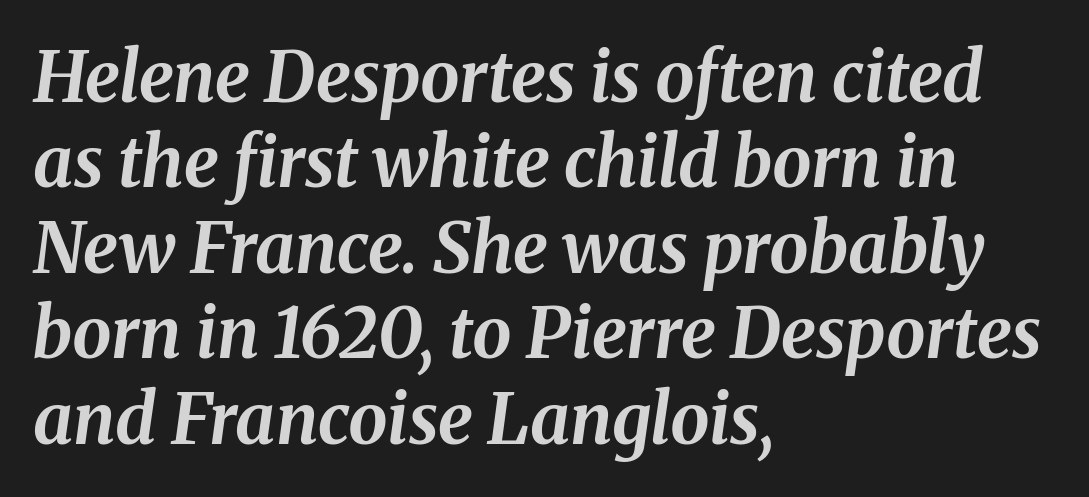
Character widths vary here, with narrow letters taking less room than wide ones. The face used here has a pronounced slope to its letters. A student would call this left alignment; a typographer would say flush left, rag right. Caption: bold face, heavy strokes.
